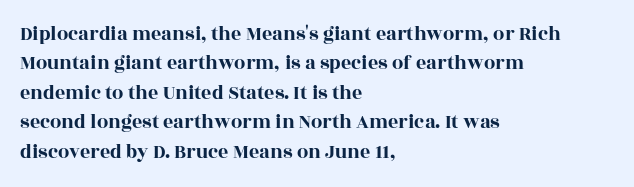
The image shows 20 px text type, upright; set left-aligned, normal line spacing (1.47x), normal letter spacing, not underlined.
